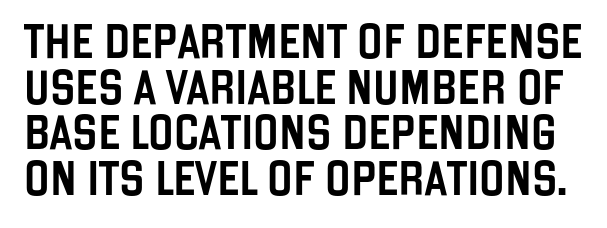
The image shows 34 px condensed sans-serif type, upright; set normal line spacing (1.34x), normal letter spacing, not underlined; low stroke contrast and a large x-height.
